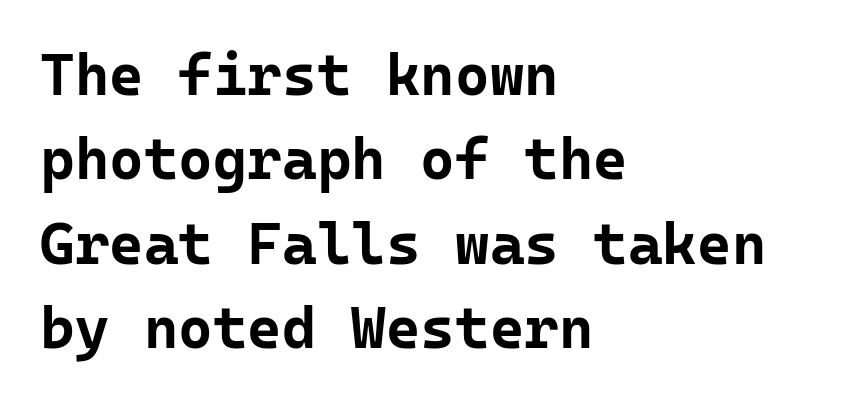
Nobody touched the tracking dial on this one. You could count columns in this text — the font is strictly monospaced. The text was rendered using a sans face with plain stroke endings. Style check: upright. The glyphs have the mass of a bold cut.
